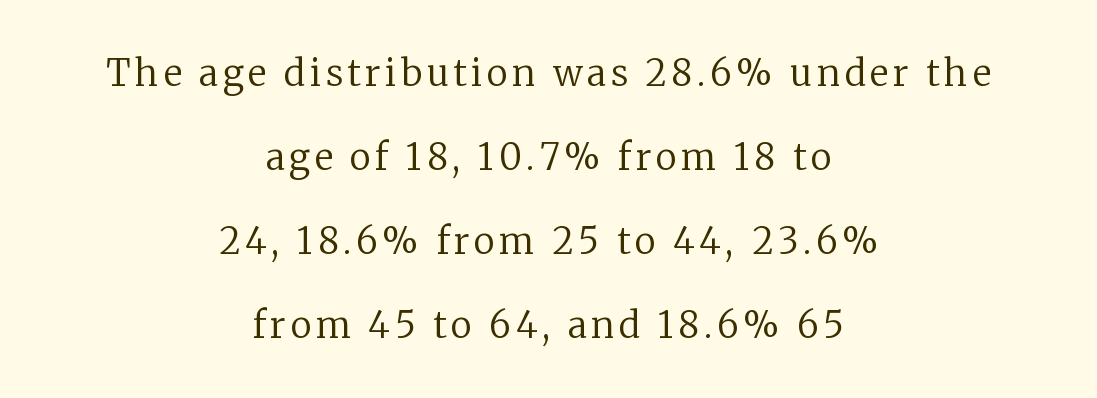
Q: Is the text bold? A: No.
Q: Is the text italic (slanted)? A: No, it is upright.
Q: Is the typeface a serif or a sans-serif typeface? A: Serif.
Q: Is the text underlined? A: No.
Q: How is the paragraph aligned? A: Centered.
Q: Is the spacing between lines tight, normal or loose? A: Loose.
Q: Width (condensed, normal, or wide)? A: Normal.
Q: Stroke contrast? A: Low.
Q: x-height? A: Medium.
Q: Monospaced? A: No.
